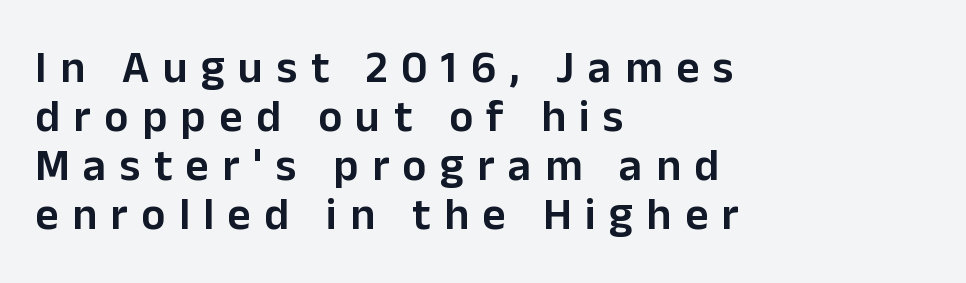
The image shows 45 px semibold sans-serif type, upright; set left-aligned, tight line spacing (1.09x), unusually wide letter spacing (+0.3 em), not underlined; low stroke contrast and a medium x-height.
